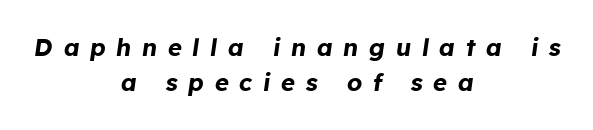
No word sits above an underline. The text carries the slant typical of an italic or oblique font. Weight: bold. Layout note: lines centered.
